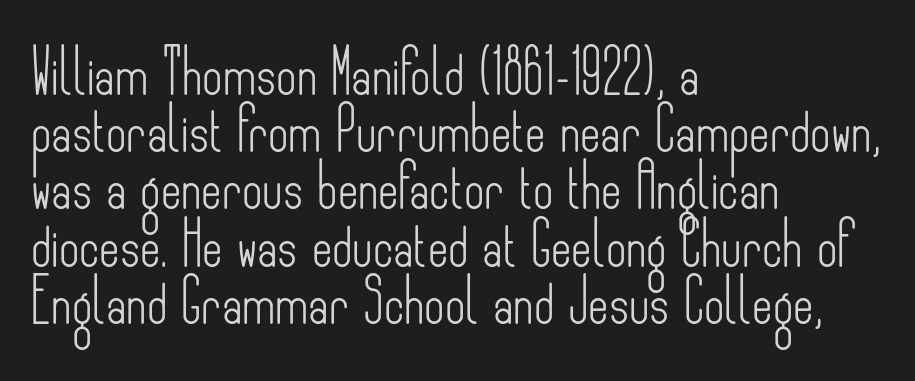
{"serif": "no", "italic": "no", "bold": "no", "weight": "light", "width": "condensed", "stroke_contrast": "low", "x_height": "small", "monospaced": "no", "underline": "no", "align": "left", "line_spacing": "normal", "line_spacing_ratio": 1.3, "letter_spacing": "normal", "letter_spacing_em": 0.0, "glyph_px": 44}
